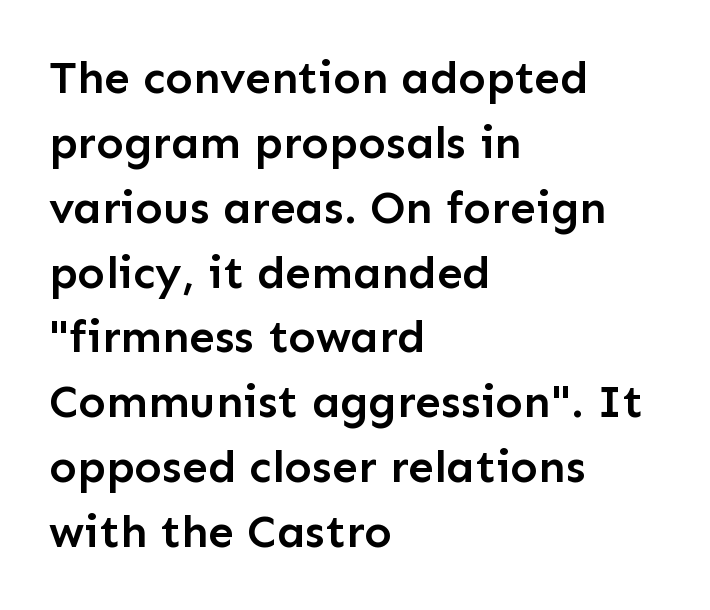
Q: Is the text bold? A: Semi-bold.
Q: Is the text italic (slanted)? A: No, it is upright.
Q: Is the typeface a serif or a sans-serif typeface? A: Sans-serif.
Q: Is the text underlined? A: No.
Q: How is the paragraph aligned? A: Left-aligned.
Q: Is the spacing between letters normal or unusually wide? A: Normal.
Q: Is the spacing between lines tight, normal or loose? A: Normal.
Q: Width (condensed, normal, or wide)? A: Normal.
Q: Stroke contrast? A: Low.
Q: x-height? A: Medium.
Q: Monospaced? A: No.
